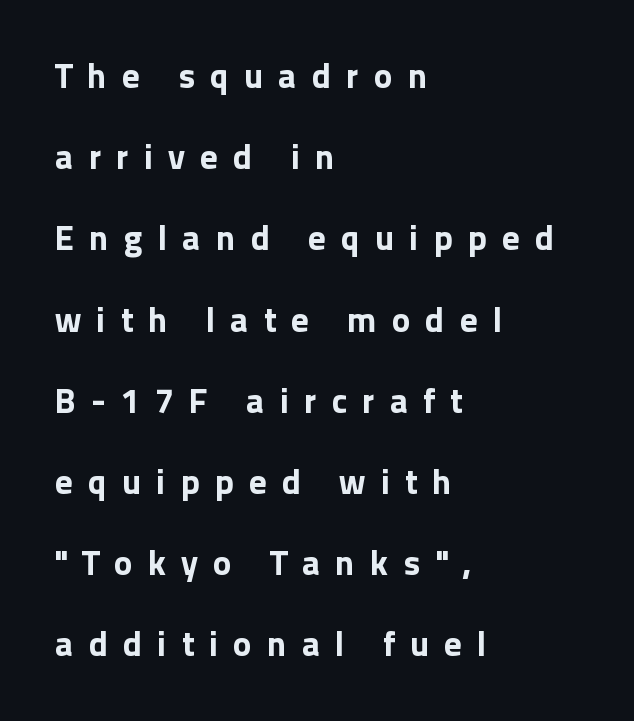
Inter-character spacing is expanded well beyond the font's built-in metrics. Proportional: the letters do not fall into vertical columns. When letters stand straight like this, we call the style roman or upright. Summary of weight: heavy, a full bold. Widely set lines give the paragraph a tall, airy silhouette. Font category for this specimen: sans-serif.
